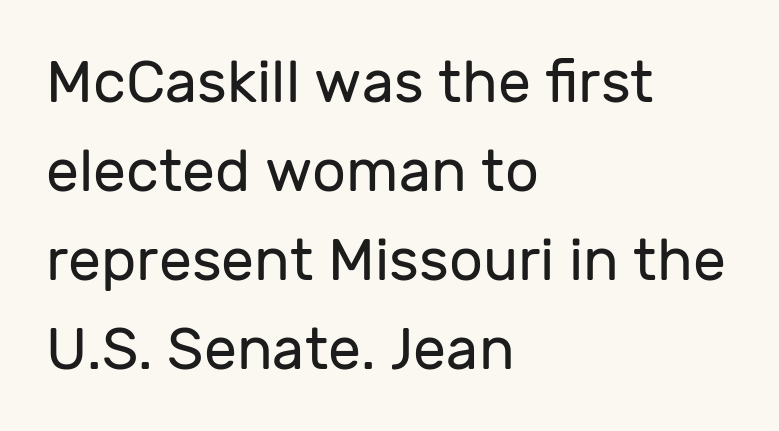
Q: Is the text bold? A: No.
Q: Is the text italic (slanted)? A: No, it is upright.
Q: Is the typeface a serif or a sans-serif typeface? A: Sans-serif.
Q: Is the text underlined? A: No.
Q: How is the paragraph aligned? A: Left-aligned.
Q: Is the spacing between letters normal or unusually wide? A: Normal.
Q: Is the spacing between lines tight, normal or loose? A: Normal.
Q: Width (condensed, normal, or wide)? A: Normal.
Q: Stroke contrast? A: Low.
Q: x-height? A: Medium.
Q: Monospaced? A: No.
